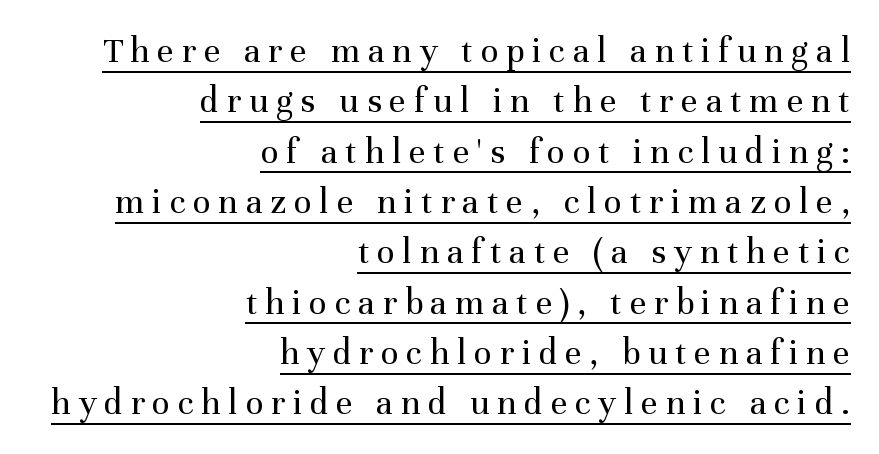
The image shows 37 px regular-weight serif type, upright; set right-aligned, normal line spacing (1.36x), unusually wide letter spacing (+0.21 em), underlined; medium stroke contrast and a medium x-height.
